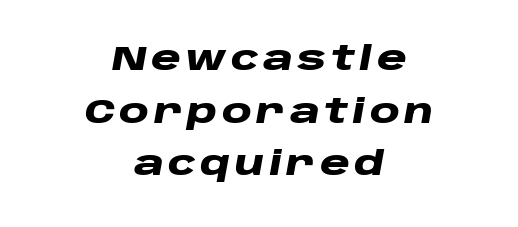
Q: Is the text bold? A: Yes.
Q: Is the text italic (slanted)? A: Yes, it leans right by about 10 degrees.
Q: Is the text underlined? A: No.
Q: How is the paragraph aligned? A: Centered.
Q: Is the spacing between lines tight, normal or loose? A: Normal.
Q: Width (condensed, normal, or wide)? A: Wide.
Q: Stroke contrast? A: Low.
Q: x-height? A: Large.
Q: Monospaced? A: No.
